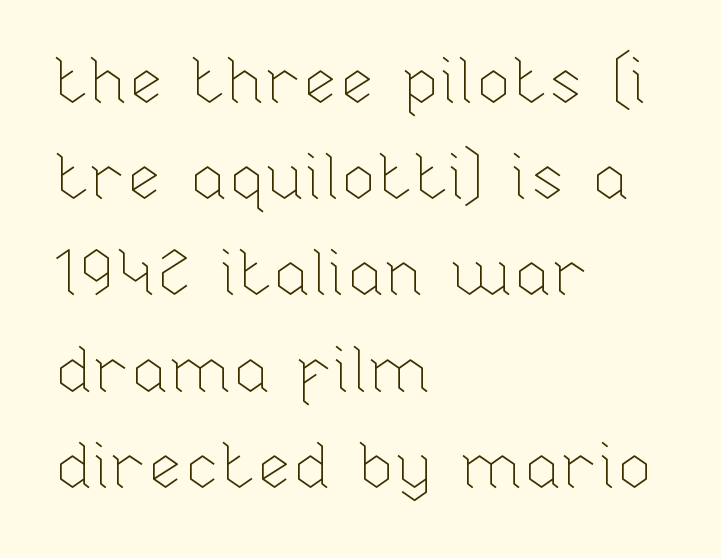
The image shows 65 px thin type, upright; set left-aligned, normal line spacing (1.48x), normal letter spacing, not underlined; low stroke contrast and a medium x-height.
